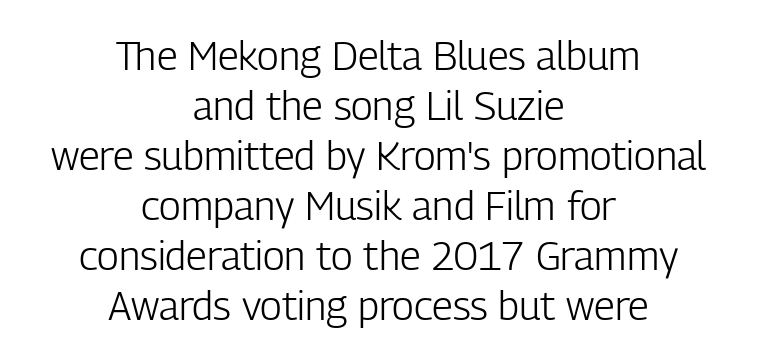
{"serif": "no", "italic": "no", "bold": "no", "weight": "light", "width": "condensed", "stroke_contrast": "low", "x_height": "medium", "monospaced": "no", "underline": "no", "align": "center", "line_spacing": "normal", "line_spacing_ratio": 1.25, "letter_spacing": "normal", "letter_spacing_em": 0.0, "glyph_px": 40}
